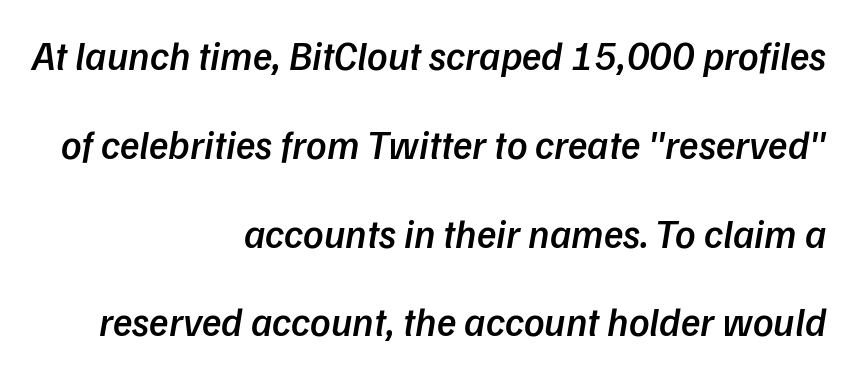
The lines are quadded right. Is this a fixed-width face? No — the glyphs have proportional, varying widths. Rows of type keep a wide berth in the vertical direction. The letters carry no serifs — their stems end cleanly without finishing strokes. Check under the words: just untouched page.
